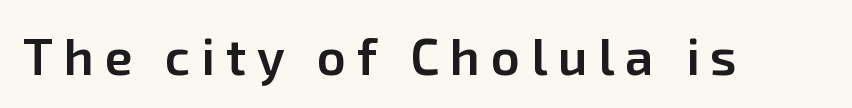
The image shows 51 px semibold sans-serif type, upright; set unusually wide letter spacing (+0.21 em), not underlined; low stroke contrast and a medium x-height.
